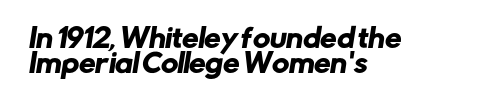
{"underline": "no", "align": "left", "line_spacing": "tight", "line_spacing_ratio": 0.98, "letter_spacing": "normal", "letter_spacing_em": 0.0, "glyph_px": 26}
